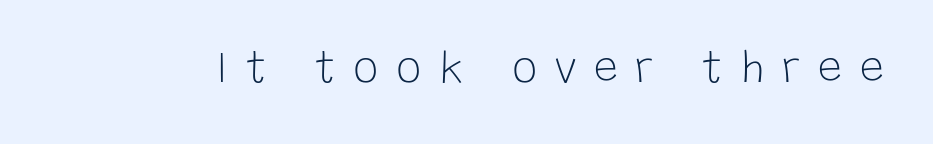
The image shows 43 px light sans-serif type, upright; set unusually wide letter spacing (+0.41 em), not underlined; low stroke contrast and a large x-height.
